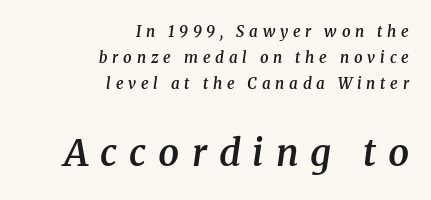
The type is letterspaced generously, with wide tracking. Clear beneath every line of the passage. The letters advance in unequal steps, a hallmark of proportional type. The typography opts for an oblique posture over an upright one.
